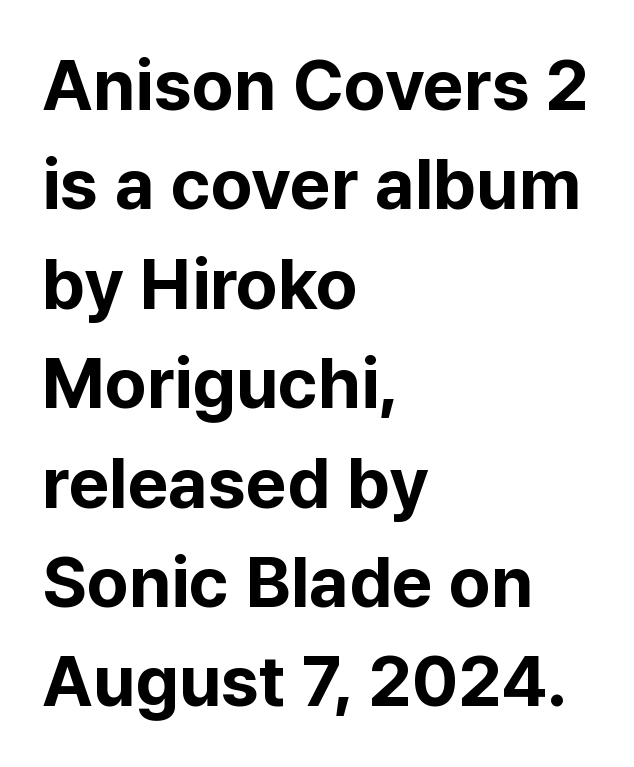
The image shows 71 px bold sans-serif type, upright; set left-aligned, normal line spacing (1.4x), normal letter spacing, not underlined; low stroke contrast and a medium x-height.
